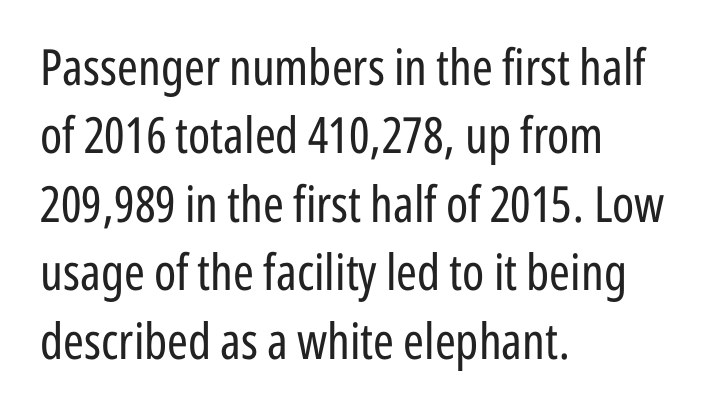
The image shows 50 px regular-weight, condensed sans-serif type, upright; set left-aligned, normal line spacing (1.37x), normal letter spacing, not underlined; low stroke contrast and a medium x-height.
